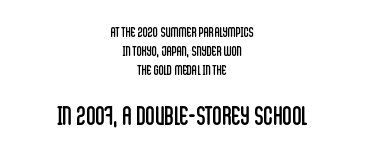
{"italic": "no", "bold": "no", "underline": "no", "align": "center", "line_spacing": "normal", "line_spacing_ratio": 1.34, "letter_spacing": "normal", "letter_spacing_em": 0.0, "larger_block": "second", "size_ratio": 1.86, "glyph_px": 26}
